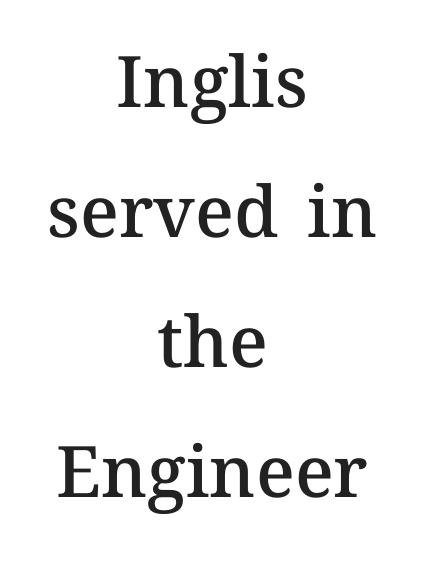
Is this a fixed-width face? No — the glyphs have proportional, varying widths. Stems and bowls a touch heavier than normal — semibold. It's the straight-up-and-down kind of type. Letter spacing: default.
